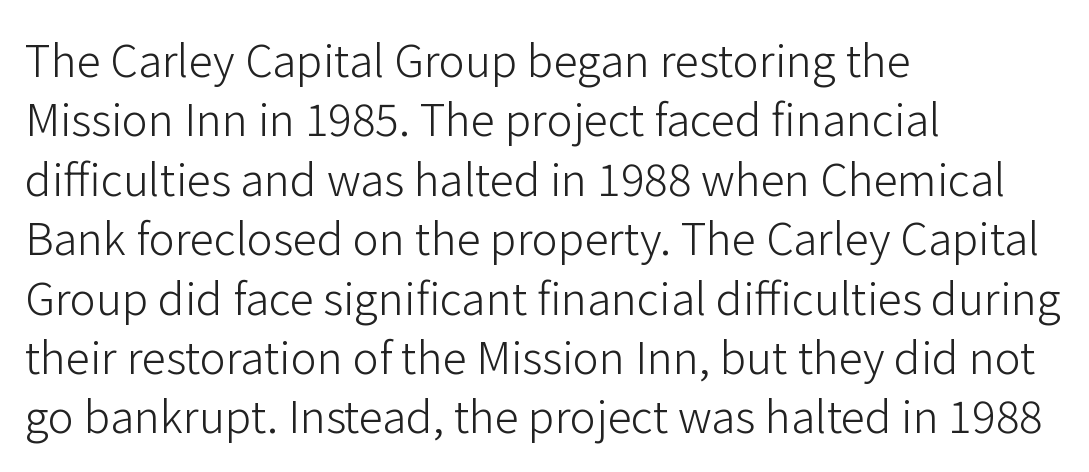
{"serif": "no", "italic": "no", "bold": "no", "weight": "light", "width": "normal", "stroke_contrast": "low", "x_height": "medium", "monospaced": "no", "underline": "no", "align": "left", "line_spacing": "normal", "line_spacing_ratio": 1.35, "letter_spacing": "normal", "letter_spacing_em": 0.0, "glyph_px": 44}
